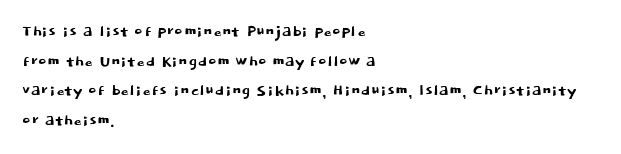
Q: Is the text italic (slanted)? A: No, it is upright.
Q: Is the text underlined? A: No.
Q: How is the paragraph aligned? A: Left-aligned.
Q: Is the spacing between letters normal or unusually wide? A: Normal.
Q: Is the spacing between lines tight, normal or loose? A: Normal.
